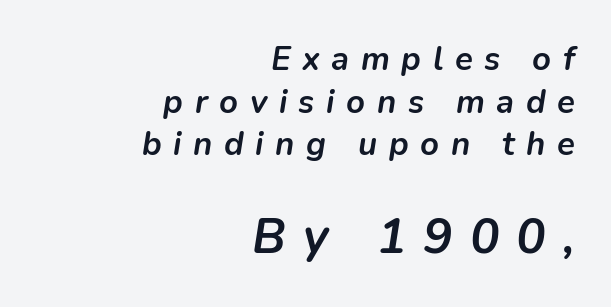
Q: Is the text bold? A: Yes.
Q: Is the text italic (slanted)? A: Yes, it leans right by about 9 degrees.
Q: Is the text underlined? A: No.
Q: How is the paragraph aligned? A: Right-aligned.
Q: Is the spacing between letters normal or unusually wide? A: Unusually wide.
Q: Is the spacing between lines tight, normal or loose? A: Normal.
Q: Which block of text is set in a larger size, the first (top) or the second (bottom)? A: The second (bottom) one.
Q: Width (condensed, normal, or wide)? A: Normal.
Q: Stroke contrast? A: Low.
Q: x-height? A: Medium.
Q: Monospaced? A: No.
